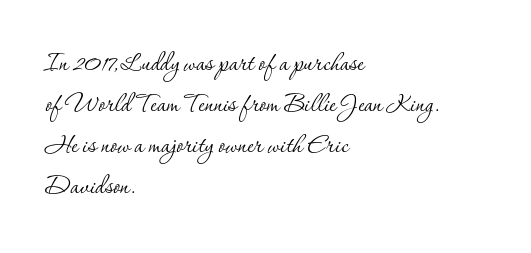
Q: Is the text bold? A: No.
Q: Is the text italic (slanted)? A: Yes.
Q: Is the typeface a serif or a sans-serif typeface? A: Serif.
Q: Is the text underlined? A: No.
Q: How is the paragraph aligned? A: Left-aligned.
Q: Is the spacing between letters normal or unusually wide? A: Normal.
Q: Is the spacing between lines tight, normal or loose? A: Normal.
Q: Width (condensed, normal, or wide)? A: Normal.
Q: Stroke contrast? A: Low.
Q: x-height? A: Small.
Q: Monospaced? A: No.
